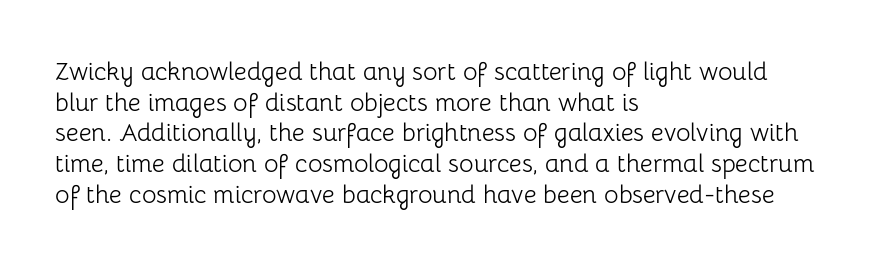
Q: Is the text bold? A: No.
Q: Is the text italic (slanted)? A: No, it is upright.
Q: Is the text underlined? A: No.
Q: How is the paragraph aligned? A: Left-aligned.
Q: Is the spacing between letters normal or unusually wide? A: Normal.
